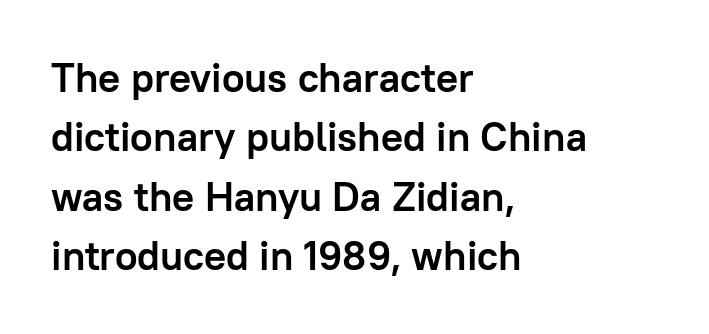
{"serif": "no", "italic": "no", "bold": "yes", "weight": "semibold", "width": "normal", "stroke_contrast": "low", "x_height": "medium", "monospaced": "no", "underline": "no", "align": "left", "line_spacing": "normal", "line_spacing_ratio": 1.45, "letter_spacing": "normal", "letter_spacing_em": 0.0, "glyph_px": 41}
